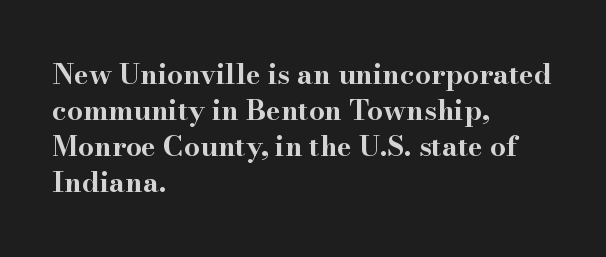
{"serif": "yes", "italic": "no", "bold": "yes", "weight": "bold", "width": "wide", "stroke_contrast": "high", "x_height": "small", "monospaced": "no", "underline": "no", "align": "left", "line_spacing": "normal", "line_spacing_ratio": 1.29, "letter_spacing": "normal", "letter_spacing_em": 0.0, "glyph_px": 28}
